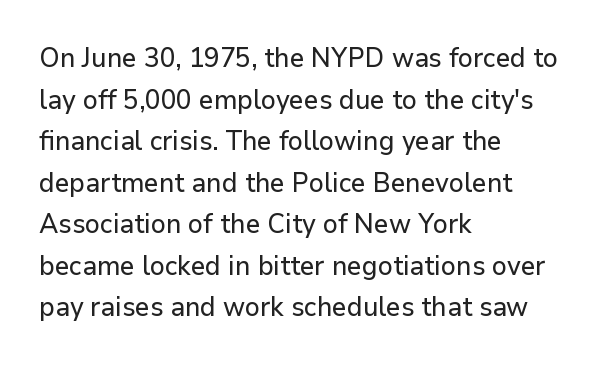
Q: Is the text italic (slanted)? A: No, it is upright.
Q: Is the text underlined? A: No.
Q: How is the paragraph aligned? A: Left-aligned.
Q: Is the spacing between letters normal or unusually wide? A: Normal.
Q: Is the spacing between lines tight, normal or loose? A: Normal.
